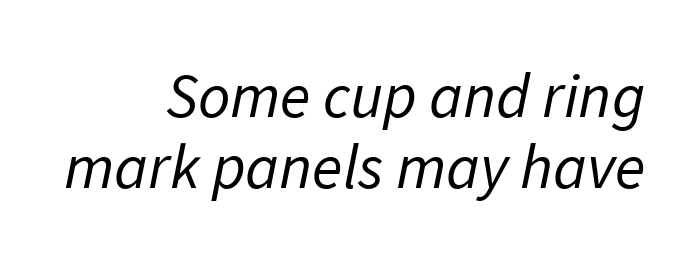
Q: Is the text bold? A: No.
Q: Is the typeface a serif or a sans-serif typeface? A: Sans-serif.
Q: Is the text underlined? A: No.
Q: How is the paragraph aligned? A: Right-aligned.
Q: Is the spacing between letters normal or unusually wide? A: Normal.
Q: Is the spacing between lines tight, normal or loose? A: Tight.
Q: Width (condensed, normal, or wide)? A: Normal.
Q: Stroke contrast? A: Low.
Q: x-height? A: Medium.
Q: Monospaced? A: No.
